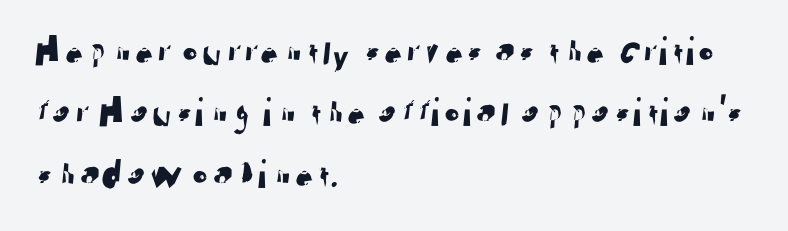
Each letter keeps its own natural width here, so spacing adapts to shape. Words appear dense and cohesive because spacing is normal. Any mark beneath the type? The region is blank. Examine the stroke ends and you'll find no serifs. Casual observation: everything's shoved over to the left. Whoever set this chose a conventional vertical rhythm.
